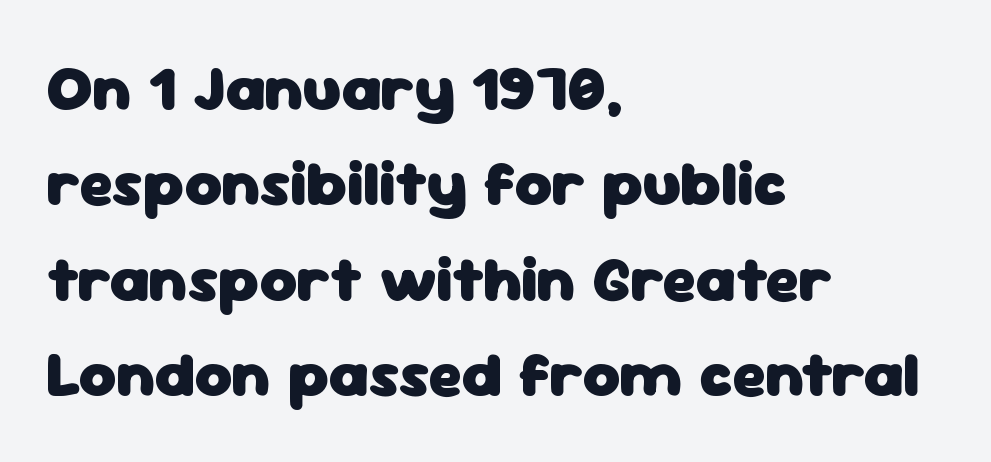
Q: Is the text bold? A: Yes.
Q: Is the text italic (slanted)? A: No, it is upright.
Q: Is the typeface a serif or a sans-serif typeface? A: Sans-serif.
Q: Is the text underlined? A: No.
Q: How is the paragraph aligned? A: Left-aligned.
Q: Is the spacing between letters normal or unusually wide? A: Normal.
Q: Is the spacing between lines tight, normal or loose? A: Normal.
Q: Width (condensed, normal, or wide)? A: Normal.
Q: Stroke contrast? A: Low.
Q: x-height? A: Medium.
Q: Monospaced? A: No.
